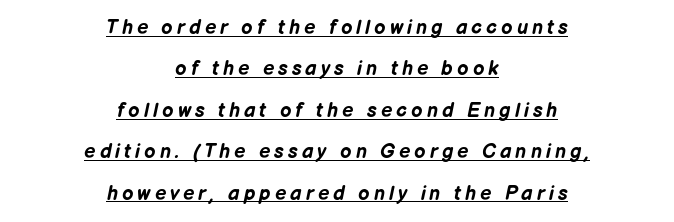
{"italic": "yes", "lean": "right", "slant_degrees": 12, "bold": "yes", "underline": "yes", "align": "center", "line_spacing": "loose", "line_spacing_ratio": 2.07, "letter_spacing": "wide", "letter_spacing_em": 0.2, "glyph_px": 20}
